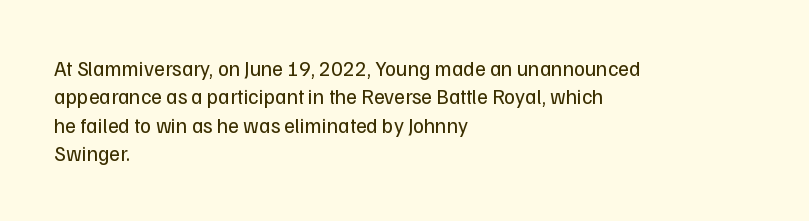
Q: Is the text bold? A: No.
Q: Is the text italic (slanted)? A: No, it is upright.
Q: Is the text underlined? A: No.
Q: How is the paragraph aligned? A: Left-aligned.
Q: Is the spacing between letters normal or unusually wide? A: Normal.
Q: Is the spacing between lines tight, normal or loose? A: Normal.
